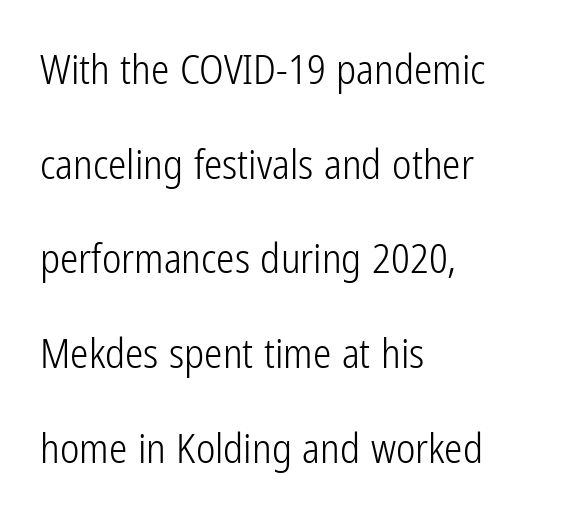
The image shows 41 px light, condensed sans-serif type, upright; set left-aligned, loose line spacing (2.31x), normal letter spacing, not underlined; low stroke contrast and a medium x-height.
